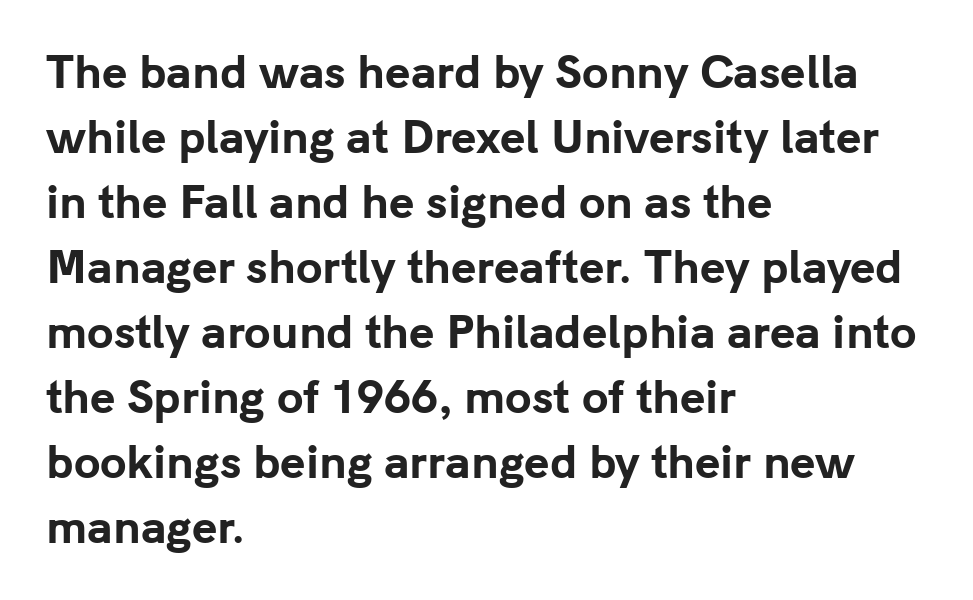
{"serif": "no", "italic": "no", "bold": "yes", "weight": "bold", "width": "normal", "stroke_contrast": "low", "x_height": "medium", "monospaced": "no", "underline": "no", "align": "left", "line_spacing": "normal", "line_spacing_ratio": 1.51, "letter_spacing": "normal", "letter_spacing_em": 0.0, "glyph_px": 43}
